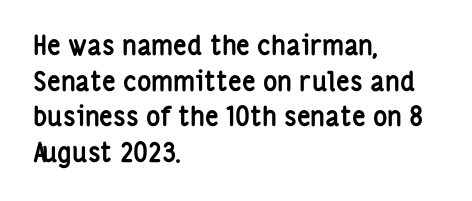
The image shows 27 px bold type, upright; set left-aligned, normal line spacing (1.32x), normal letter spacing, not underlined.
